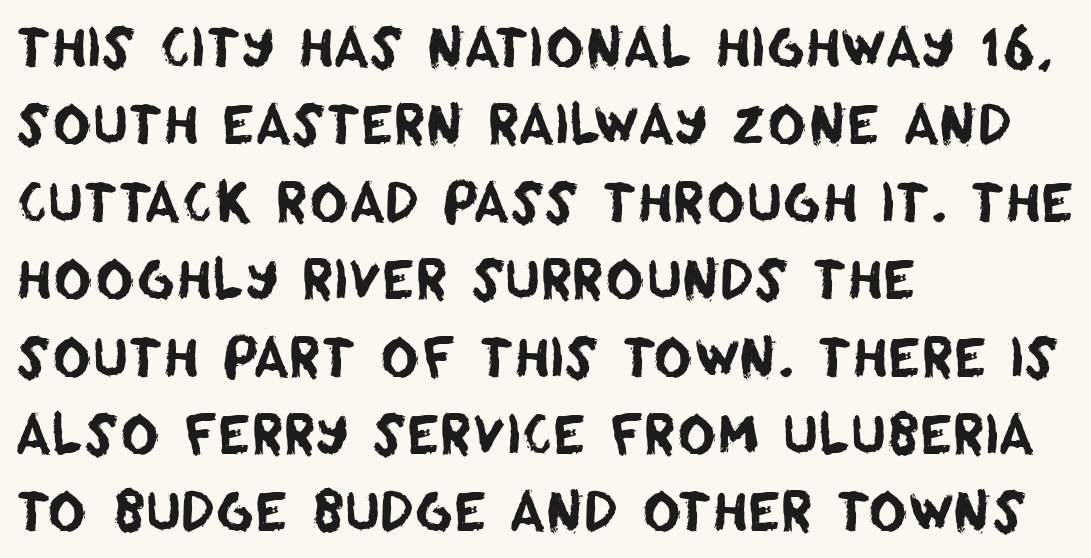
The image shows 53 px sans-serif type; set left-aligned, normal line spacing (1.46x), normal letter spacing, not underlined; low stroke contrast and a large x-height.
